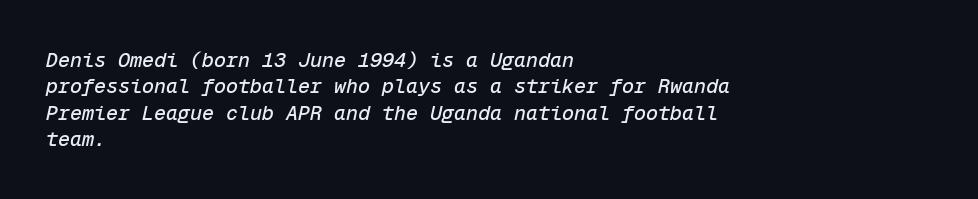
Q: Is the text italic (slanted)? A: Yes, it leans right by about 12 degrees.
Q: Is the text underlined? A: No.
Q: How is the paragraph aligned? A: Left-aligned.
Q: Is the spacing between letters normal or unusually wide? A: Normal.
Q: Is the spacing between lines tight, normal or loose? A: Normal.
